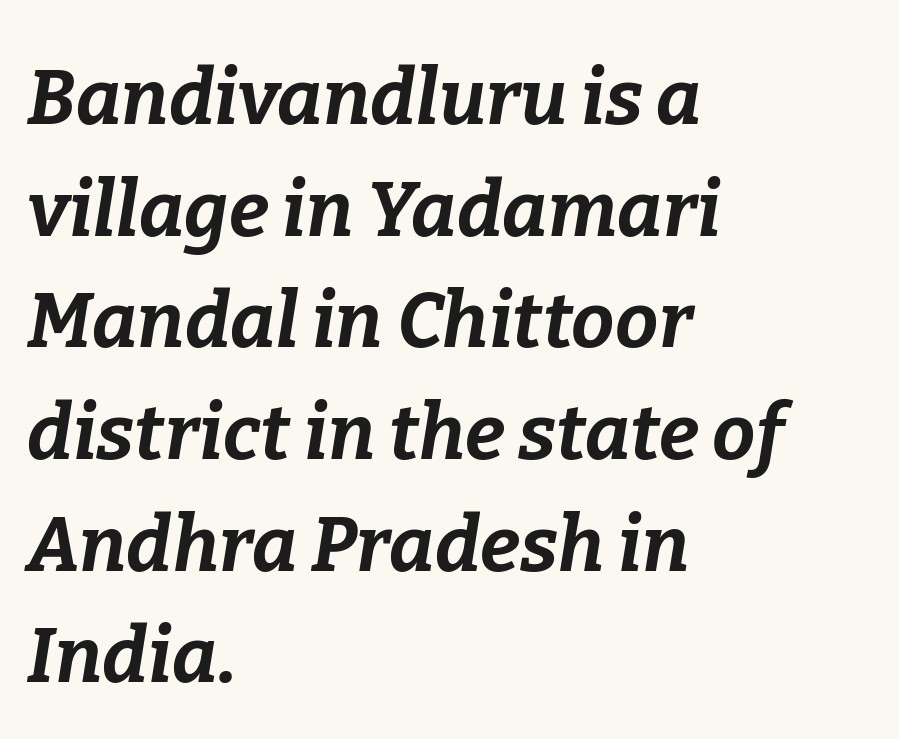
Q: Is the text bold? A: Yes.
Q: Is the text italic (slanted)? A: Yes, it leans right by about 9 degrees.
Q: Is the text underlined? A: No.
Q: How is the paragraph aligned? A: Left-aligned.
Q: Is the spacing between letters normal or unusually wide? A: Normal.
Q: Is the spacing between lines tight, normal or loose? A: Normal.
Q: Width (condensed, normal, or wide)? A: Normal.
Q: Stroke contrast? A: Low.
Q: x-height? A: Medium.
Q: Monospaced? A: No.
